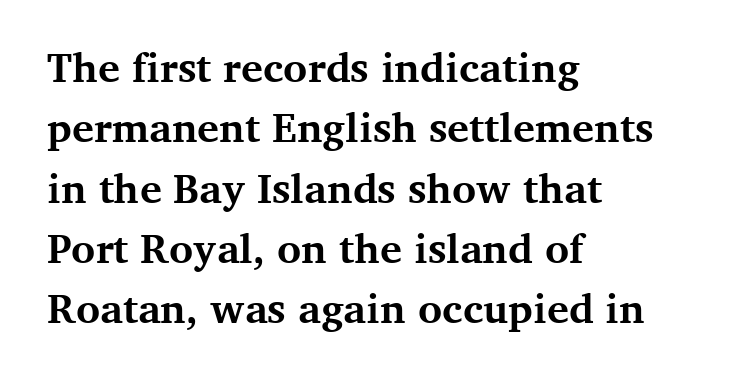
Q: Is the text bold? A: Yes.
Q: Is the text italic (slanted)? A: No, it is upright.
Q: Is the typeface a serif or a sans-serif typeface? A: Serif.
Q: Is the text underlined? A: No.
Q: How is the paragraph aligned? A: Left-aligned.
Q: Is the spacing between letters normal or unusually wide? A: Normal.
Q: Is the spacing between lines tight, normal or loose? A: Normal.
Q: Width (condensed, normal, or wide)? A: Normal.
Q: Stroke contrast? A: Medium.
Q: x-height? A: Medium.
Q: Monospaced? A: No.
